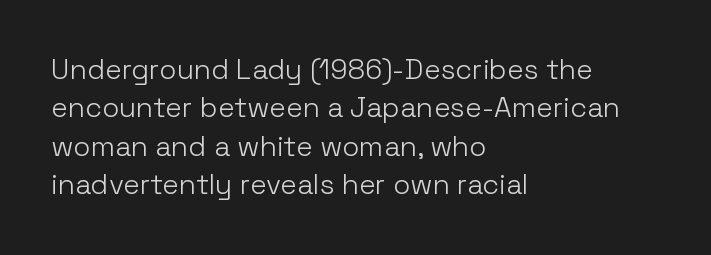
Q: Is the text bold? A: No.
Q: Is the text italic (slanted)? A: No, it is upright.
Q: Is the typeface a serif or a sans-serif typeface? A: Sans-serif.
Q: Is the text underlined? A: No.
Q: How is the paragraph aligned? A: Left-aligned.
Q: Is the spacing between letters normal or unusually wide? A: Normal.
Q: Is the spacing between lines tight, normal or loose? A: Normal.
Q: Width (condensed, normal, or wide)? A: Normal.
Q: Stroke contrast? A: Low.
Q: x-height? A: Medium.
Q: Monospaced? A: No.
